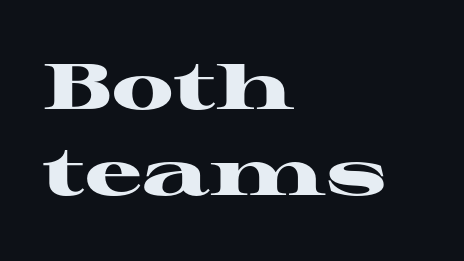
The image shows 64 px heavy, wide serif type, upright; set left-aligned, normal line spacing (1.35x), normal letter spacing, not underlined; high stroke contrast and a medium x-height.
